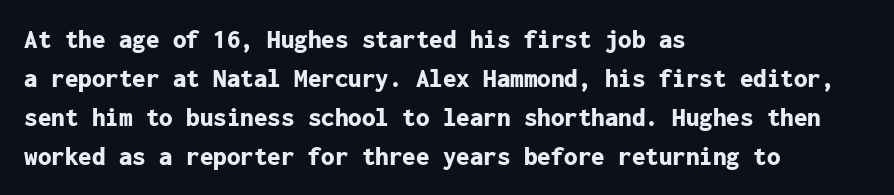
The image shows 27 px bold type, upright; set left-aligned, normal line spacing (1.44x), normal letter spacing, not underlined.
